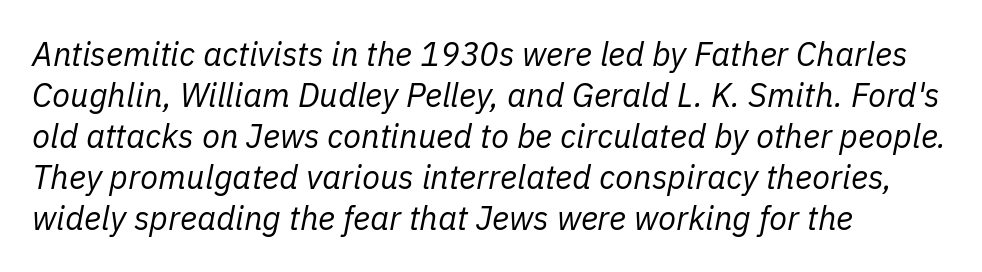
Q: Is the text bold? A: No.
Q: Is the text italic (slanted)? A: Yes, it leans right by about 11 degrees.
Q: Is the text underlined? A: No.
Q: How is the paragraph aligned? A: Left-aligned.
Q: Is the spacing between letters normal or unusually wide? A: Normal.
Q: Width (condensed, normal, or wide)? A: Normal.
Q: Stroke contrast? A: Low.
Q: x-height? A: Medium.
Q: Monospaced? A: No.
